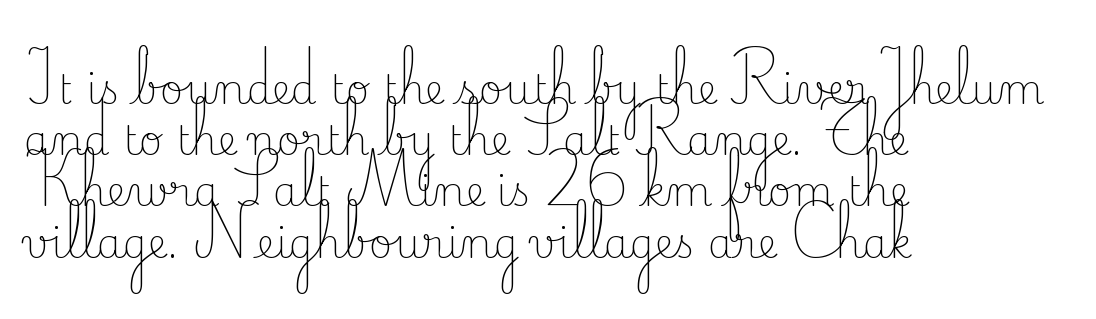
{"serif": "yes", "italic": "no", "bold": "no", "weight": "light", "width": "normal", "stroke_contrast": "low", "x_height": "small", "monospaced": "no", "underline": "no", "align": "left", "line_spacing": "normal", "line_spacing_ratio": 1.25, "letter_spacing": "normal", "letter_spacing_em": 0.0, "glyph_px": 41}
